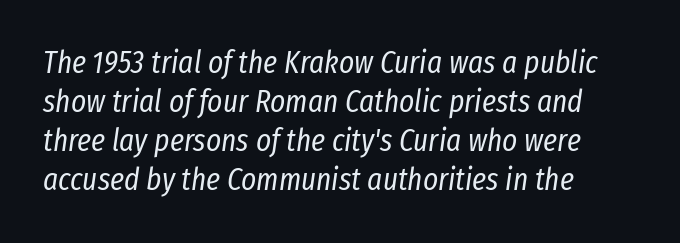
Q: Is the text bold? A: No.
Q: Is the text italic (slanted)? A: Yes, it leans right by about 8 degrees.
Q: Is the text underlined? A: No.
Q: How is the paragraph aligned? A: Left-aligned.
Q: Is the spacing between letters normal or unusually wide? A: Normal.
Q: Width (condensed, normal, or wide)? A: Condensed.
Q: Stroke contrast? A: Low.
Q: x-height? A: Medium.
Q: Monospaced? A: No.
